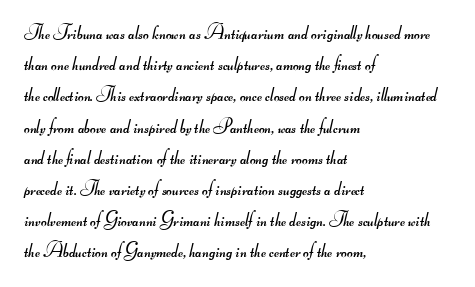
Q: Is the text bold? A: No.
Q: Is the text underlined? A: No.
Q: How is the paragraph aligned? A: Left-aligned.
Q: Is the spacing between letters normal or unusually wide? A: Normal.
Q: Is the spacing between lines tight, normal or loose? A: Normal.
